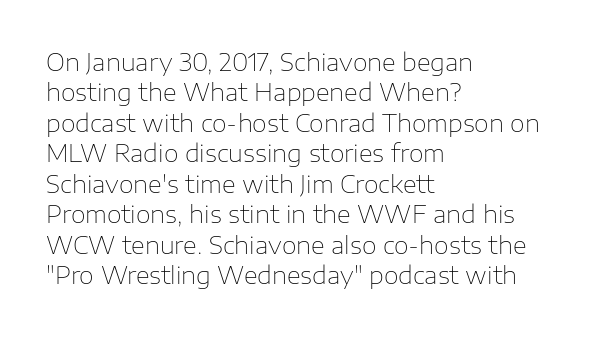
Q: Is the text bold? A: No.
Q: Is the text italic (slanted)? A: No, it is upright.
Q: Is the text underlined? A: No.
Q: How is the paragraph aligned? A: Left-aligned.
Q: Is the spacing between letters normal or unusually wide? A: Normal.
Q: Is the spacing between lines tight, normal or loose? A: Normal.
